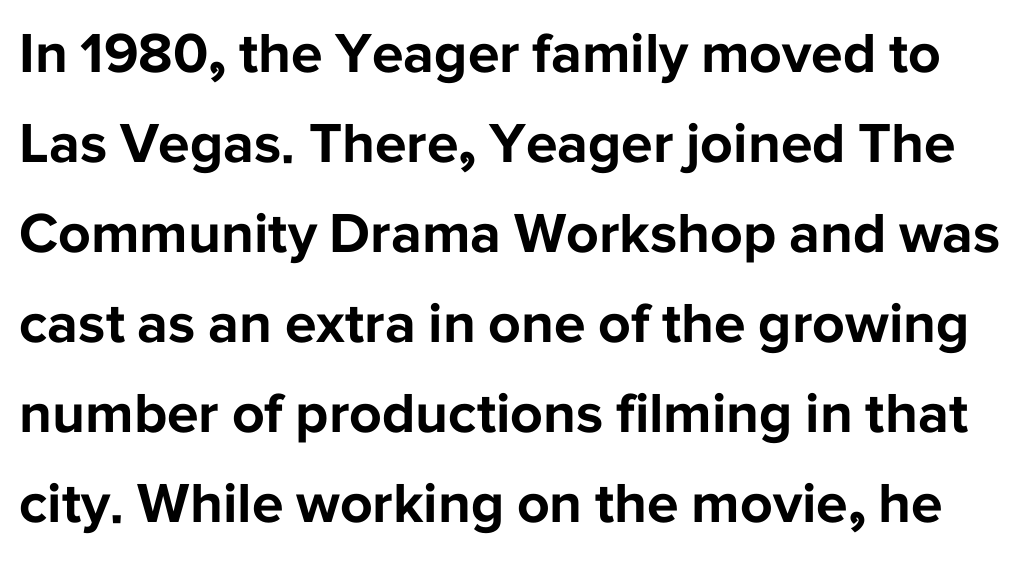
{"serif": "no", "italic": "no", "bold": "yes", "weight": "bold", "width": "normal", "stroke_contrast": "low", "x_height": "medium", "monospaced": "no", "underline": "no", "line_spacing": "normal", "line_spacing_ratio": 1.58, "letter_spacing": "normal", "letter_spacing_em": 0.0, "glyph_px": 57}
